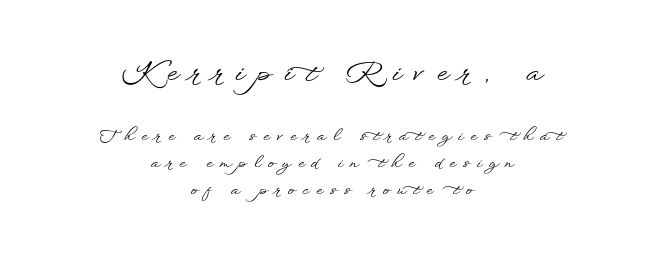
{"serif": "no", "width": "wide", "stroke_contrast": "low", "x_height": "small", "monospaced": "no", "underline": "no", "align": "center", "line_spacing": "normal", "line_spacing_ratio": 1.69, "letter_spacing": "wide", "letter_spacing_em": 0.44, "larger_block": "first", "size_ratio": 1.75, "glyph_px": 28}
